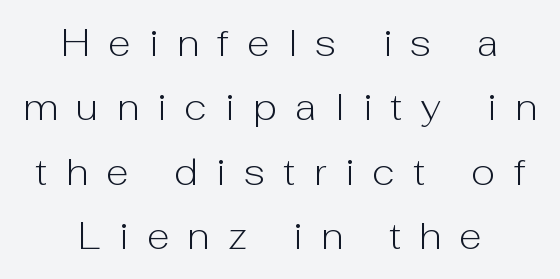
{"serif": "no", "italic": "no", "bold": "no", "weight": "light", "width": "normal", "stroke_contrast": "low", "x_height": "medium", "monospaced": "no", "underline": "no", "align": "center", "line_spacing_ratio": 1.74, "letter_spacing": "wide", "letter_spacing_em": 0.5, "glyph_px": 37}
